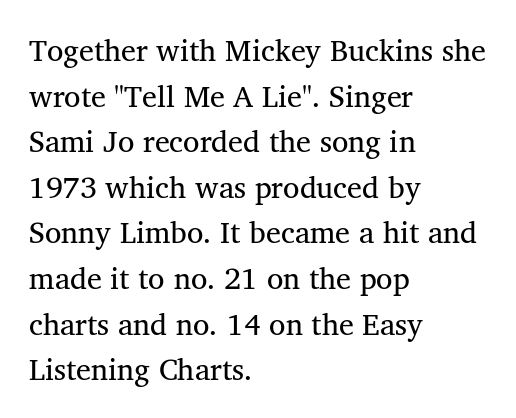
Q: Is the text bold? A: No.
Q: Is the typeface a serif or a sans-serif typeface? A: Serif.
Q: Is the text underlined? A: No.
Q: How is the paragraph aligned? A: Left-aligned.
Q: Is the spacing between letters normal or unusually wide? A: Normal.
Q: Is the spacing between lines tight, normal or loose? A: Normal.
Q: Width (condensed, normal, or wide)? A: Normal.
Q: Stroke contrast? A: Medium.
Q: x-height? A: Medium.
Q: Monospaced? A: No.
